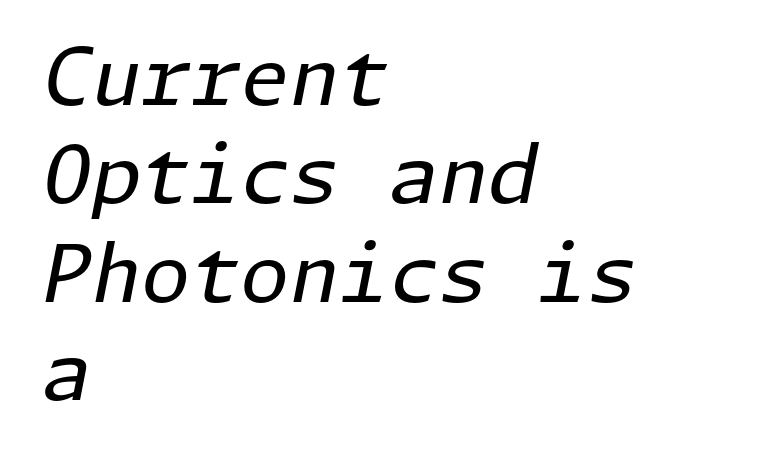
The image shows 80 px regular-weight type, italic (leaning right); set left-aligned, line spacing 1.23x, normal letter spacing, not underlined; low stroke contrast and a medium x-height.
